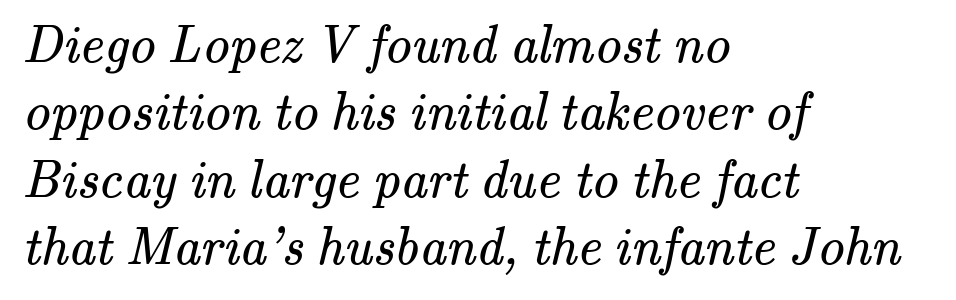
Has an underline been added? It has not. Character widths vary here, with narrow letters taking less room than wide ones. The font family rendered here belongs to the serif group. Compared with a centered layout, this one pins lines to the left instead.
